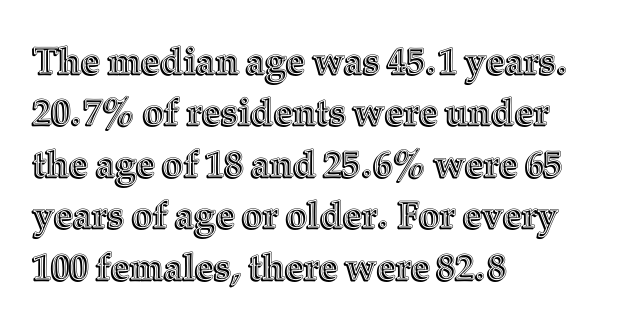
Q: Is the text italic (slanted)? A: No, it is upright.
Q: Is the text underlined? A: No.
Q: How is the paragraph aligned? A: Left-aligned.
Q: Is the spacing between letters normal or unusually wide? A: Normal.
Q: Is the spacing between lines tight, normal or loose? A: Normal.
Q: Width (condensed, normal, or wide)? A: Normal.
Q: x-height? A: Medium.
Q: Monospaced? A: No.
